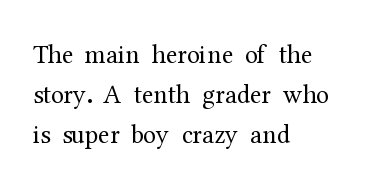
Nobody touched the tracking dial on this one. Line starts are locked; line ends wander. The block of text has a typical density, with ordinary space between rows. The glyphs are unaccompanied by any horizontal stroke below them. Notice how the stems are strictly vertical — no italics here. These glyphs show unthickened strokes, regular width or finer.
